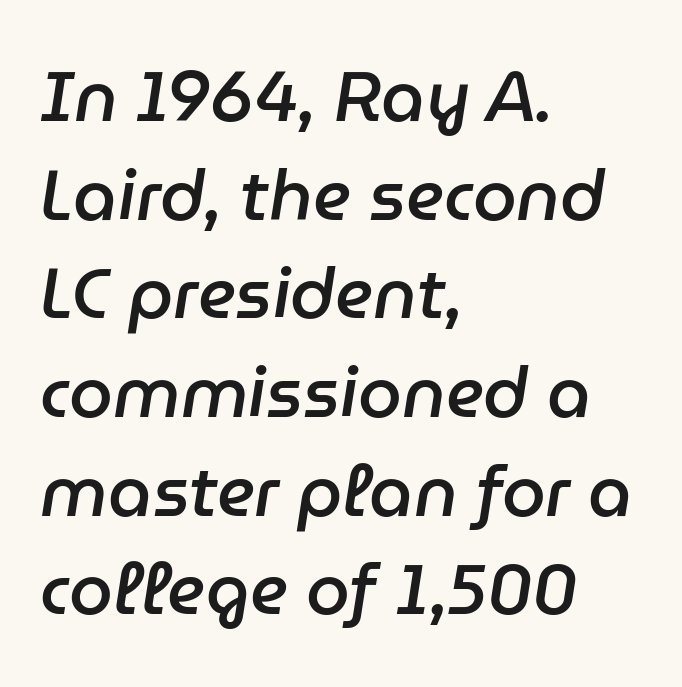
Weight: semibold (demi). Quick note: underline off. How would I describe the line gaps? Plain and ordinary. Each letter keeps its own natural width here, so spacing adapts to shape.
